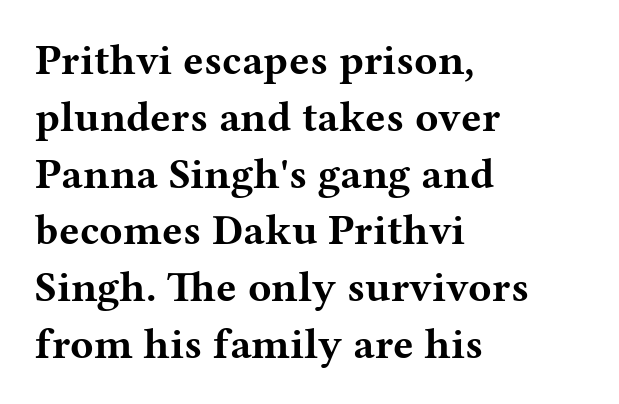
The image shows 43 px bold, wide serif type, upright; set left-aligned, normal line spacing (1.32x), normal letter spacing, not underlined; medium stroke contrast and a medium x-height.
